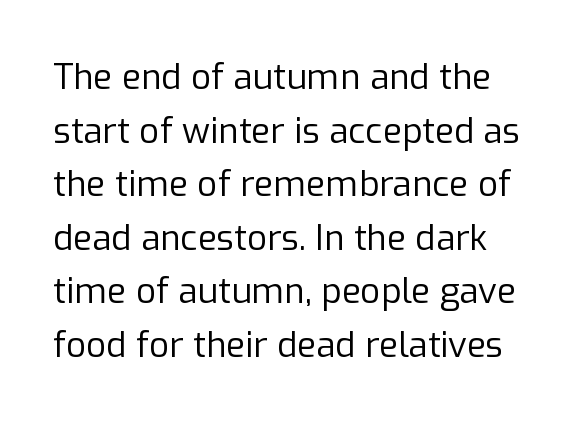
Students, observe: this is what conventionally led text looks like. Here the designer chose a conventional face with non-uniform glyph widths. This is roman type, the default non-slanted kind. Glance below the letters and you will spot only blank space. Weight class: somewhere from thin through regular.
